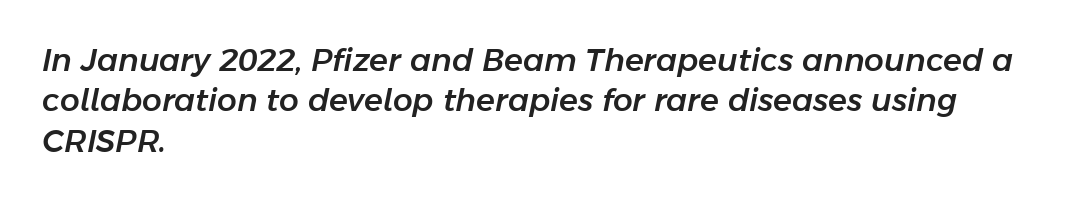
Q: Is the text italic (slanted)? A: Yes, it leans right by about 11 degrees.
Q: Is the text underlined? A: No.
Q: How is the paragraph aligned? A: Left-aligned.
Q: Is the spacing between letters normal or unusually wide? A: Normal.
Q: Is the spacing between lines tight, normal or loose? A: Normal.
Q: Width (condensed, normal, or wide)? A: Normal.
Q: Stroke contrast? A: Low.
Q: x-height? A: Medium.
Q: Monospaced? A: No.
